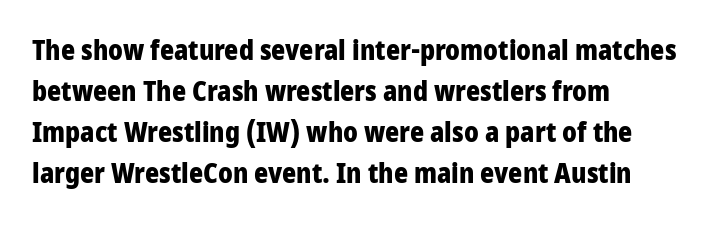
{"italic": "no", "bold": "yes", "underline": "no", "align": "left", "line_spacing": "normal", "line_spacing_ratio": 1.52, "letter_spacing": "normal", "letter_spacing_em": 0.0, "glyph_px": 27}
